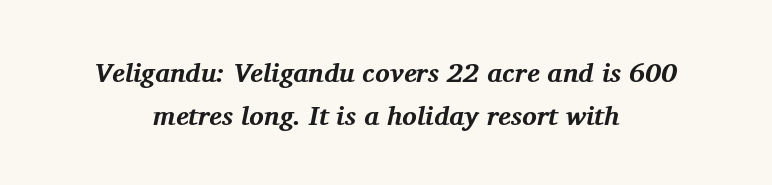
Anything drawn beneath the words? Only blank space. The specimen reads as italic at a glance. Heavy, bold letterforms. The setting favours the middle, as headings and verse often do. Evenly set lines give the paragraph a standard silhouette. In terms of letterspacing, this is plain default setting.
